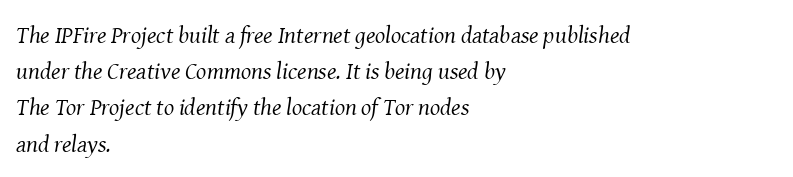
What's the leading like? Ordinary, nothing unusual. Emphasis-style slanted type is in use. The passage is arranged the way most books set body copy — flush left. No chunkiness to these letters — they're not bold. Standard letterfit; no display-style spreading of the glyphs. The zone under the glyphs is completely vacant.
